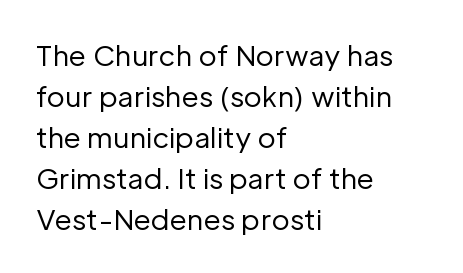
Glance below the letters and you will spot only blank space. These lines are set flush left with a ragged right edge. Upright lettering throughout. Leading matches the norm, producing a regular column.
